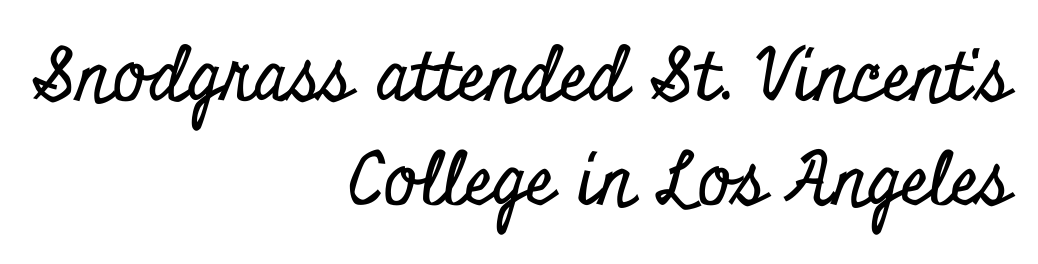
The image shows 72 px condensed serif type; set right-aligned, normal line spacing (1.44x), normal letter spacing, not underlined; low stroke contrast and a small x-height.
